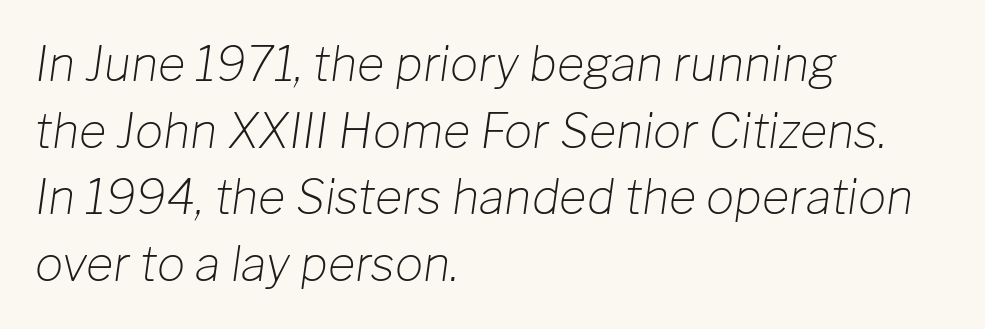
Q: Is the text bold? A: No.
Q: Is the text italic (slanted)? A: Yes, it leans right by about 8 degrees.
Q: Is the text underlined? A: No.
Q: How is the paragraph aligned? A: Left-aligned.
Q: Is the spacing between letters normal or unusually wide? A: Normal.
Q: Is the spacing between lines tight, normal or loose? A: Normal.
Q: Width (condensed, normal, or wide)? A: Normal.
Q: Stroke contrast? A: Low.
Q: x-height? A: Medium.
Q: Monospaced? A: No.
